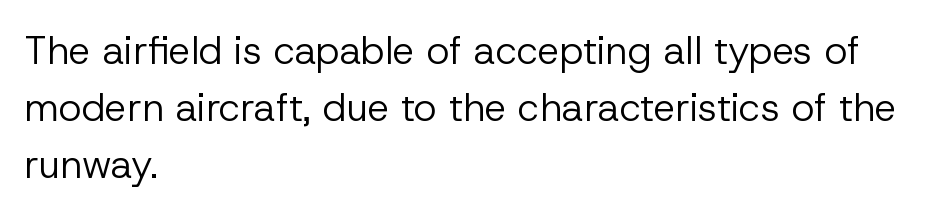
Q: Is the text bold? A: No.
Q: Is the text italic (slanted)? A: No, it is upright.
Q: Is the typeface a serif or a sans-serif typeface? A: Sans-serif.
Q: Is the text underlined? A: No.
Q: How is the paragraph aligned? A: Left-aligned.
Q: Is the spacing between letters normal or unusually wide? A: Normal.
Q: Is the spacing between lines tight, normal or loose? A: Normal.
Q: Width (condensed, normal, or wide)? A: Normal.
Q: Stroke contrast? A: Low.
Q: x-height? A: Medium.
Q: Monospaced? A: No.
